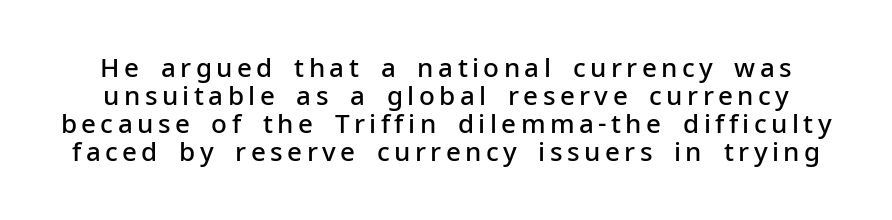
The lettering holds an erect, upright posture throughout. Plain, unruled lines of type. Successive baselines arrive quickly, one right under another. Weight check: semibold — heavier than regular, not quite bold.
